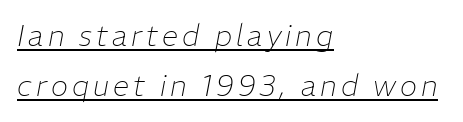
The image shows 29 px thin type, italic (leaning right); set left-aligned, line spacing 1.73x, underlined; low stroke contrast and a medium x-height.
